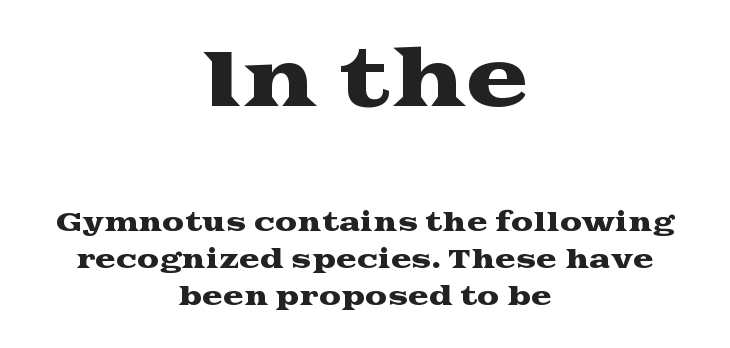
Underlining? Definitely not there. Do the characters align in a grid? No, the font is proportional. Size hierarchy here favors the leading block over the trailing one. Short note: letters normally spaced. These lines are centered, leaving both edges ragged. The characters display serif detailing at their extremities.
